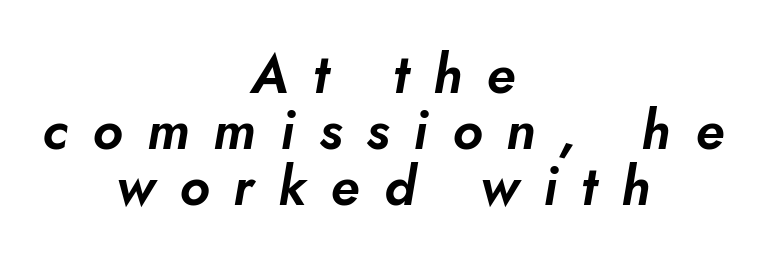
Q: Is the text italic (slanted)? A: Yes, it leans right by about 10 degrees.
Q: Is the text underlined? A: No.
Q: How is the paragraph aligned? A: Centered.
Q: Is the spacing between letters normal or unusually wide? A: Unusually wide.
Q: Is the spacing between lines tight, normal or loose? A: Tight.
Q: Width (condensed, normal, or wide)? A: Normal.
Q: Stroke contrast? A: Low.
Q: x-height? A: Small.
Q: Monospaced? A: No.
